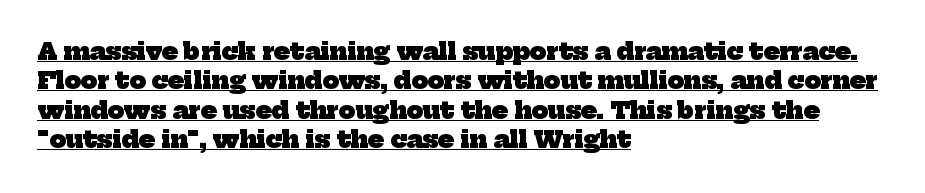
Students, observe: this is what conventionally led text looks like. Nothing unusual about the tracking: characters are spaced as the font intends. Does a line run under the words? Yes, clearly. In terms of weight, the rendering is a true, heavy bold.
